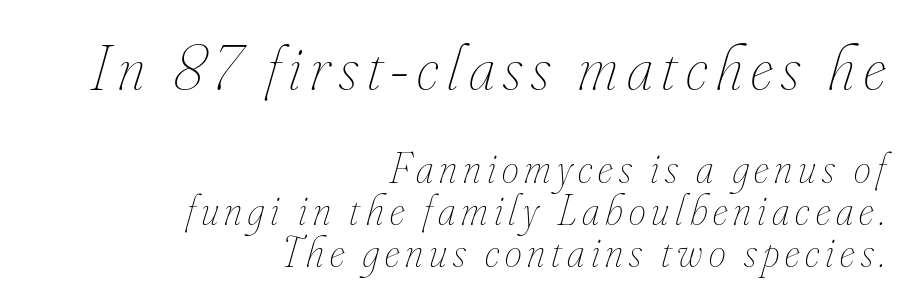
Notice how descenders almost collide with the ascenders below — that's tight leading. The foot of each line stays bare and open. The passage shown is typed in a proportional face where columns would drift. Looking at the ascenders, they clearly lean.
